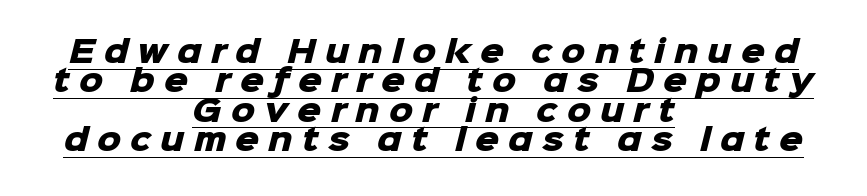
Plenty of ink on the page — the face is bold. Proportional: the letters do not fall into vertical columns. The vertical gap from one line to the next is small. Short note: letters widely spaced. A rule runs beneath these lines of type.
